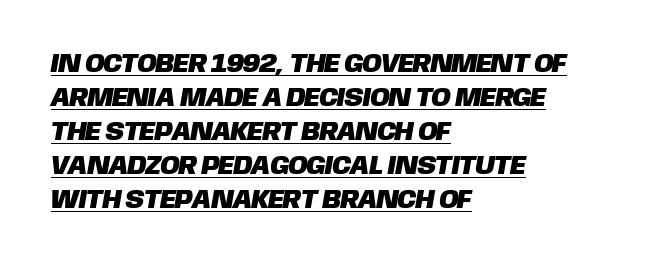
Q: Is the text underlined? A: Yes.
Q: How is the paragraph aligned? A: Left-aligned.
Q: Is the spacing between letters normal or unusually wide? A: Normal.
Q: Is the spacing between lines tight, normal or loose? A: Normal.
